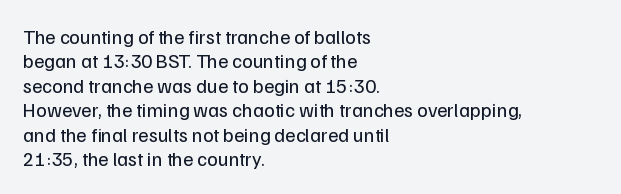
Q: Is the text bold? A: No.
Q: Is the text italic (slanted)? A: No, it is upright.
Q: Is the text underlined? A: No.
Q: How is the paragraph aligned? A: Left-aligned.
Q: Is the spacing between letters normal or unusually wide? A: Normal.
